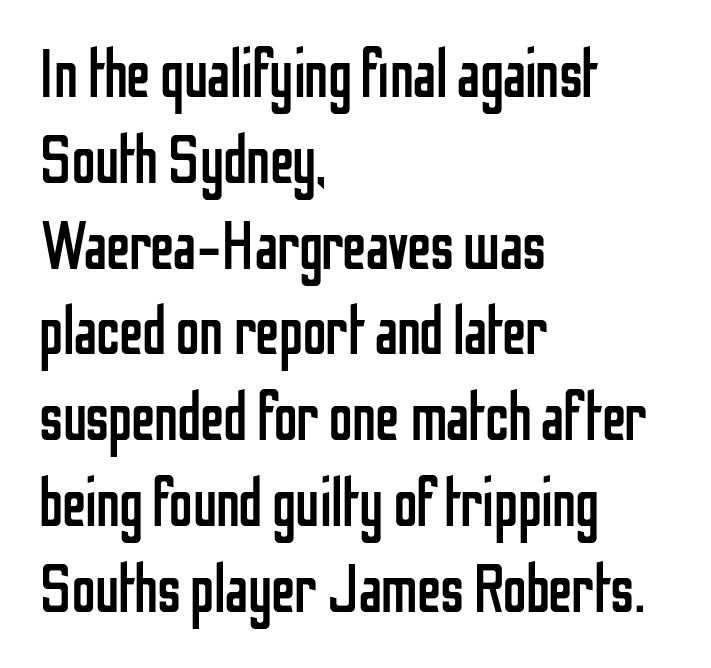
Q: Is the text bold? A: No.
Q: Is the text italic (slanted)? A: No, it is upright.
Q: Is the typeface a serif or a sans-serif typeface? A: Sans-serif.
Q: Is the text underlined? A: No.
Q: How is the paragraph aligned? A: Left-aligned.
Q: Is the spacing between letters normal or unusually wide? A: Normal.
Q: Is the spacing between lines tight, normal or loose? A: Normal.
Q: Width (condensed, normal, or wide)? A: Condensed.
Q: Stroke contrast? A: Low.
Q: x-height? A: Medium.
Q: Monospaced? A: No.
